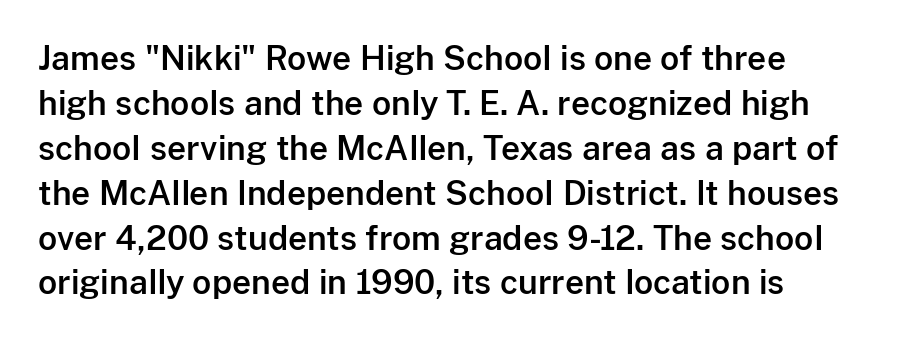
These lines are rendered in a variable-pitch font. This sample uses an upright cut, with every glyph sitting square on the baseline. Check where the strokes stop: nothing finishes them off — pure sans. The passage shown stacks its lines at a standard gap.
